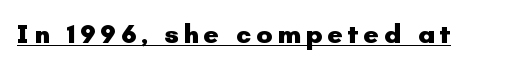
{"italic": "no", "bold": "yes", "underline": "yes", "glyph_px": 27}
